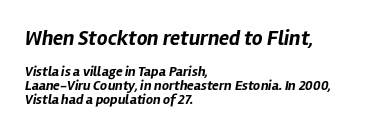
{"italic": "yes", "lean": "right", "slant_degrees": 12, "bold": "yes", "underline": "no", "align": "left", "line_spacing": "tight", "line_spacing_ratio": 1.0, "letter_spacing": "normal", "letter_spacing_em": 0.0, "larger_block": "first", "size_ratio": 1.5, "glyph_px": 21}
